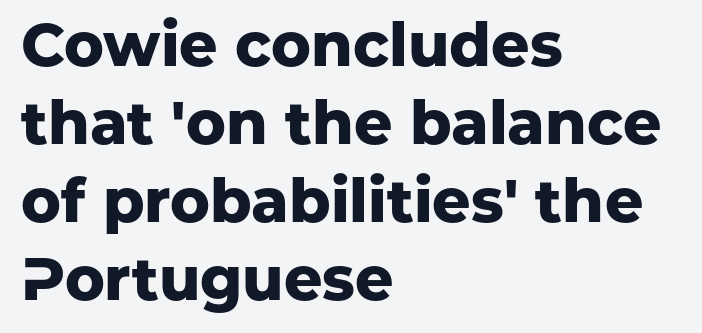
The image shows 60 px heavy sans-serif type, upright; set left-aligned, normal line spacing (1.3x), normal letter spacing, not underlined; low stroke contrast and a medium x-height.
